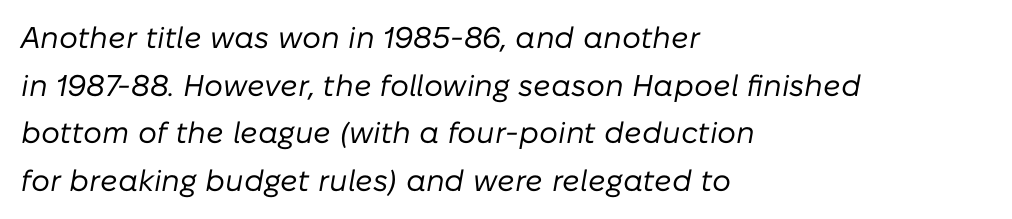
Q: Is the text bold? A: No.
Q: Is the text italic (slanted)? A: Yes, it leans right by about 10 degrees.
Q: Is the text underlined? A: No.
Q: How is the paragraph aligned? A: Left-aligned.
Q: Is the spacing between letters normal or unusually wide? A: Normal.
Q: Is the spacing between lines tight, normal or loose? A: Normal.
Q: Width (condensed, normal, or wide)? A: Normal.
Q: Stroke contrast? A: Low.
Q: x-height? A: Medium.
Q: Monospaced? A: No.
